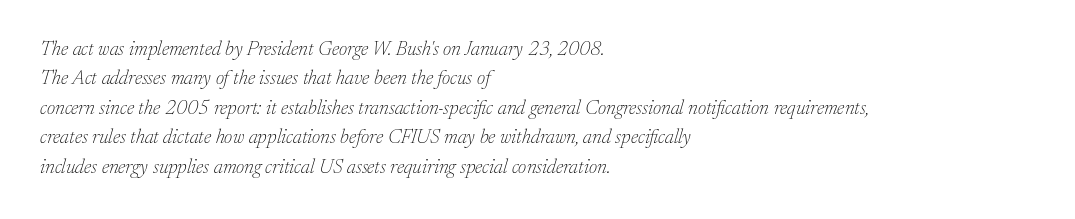
The passage shown stacks its lines at a standard gap. Lines of text with bare space underneath. The paragraph has a hard left edge and a soft right edge. The letterforms sit at book weight or below. Default kerning and tracking; the words read as compact shapes. A typesetter would mark this as italic.
